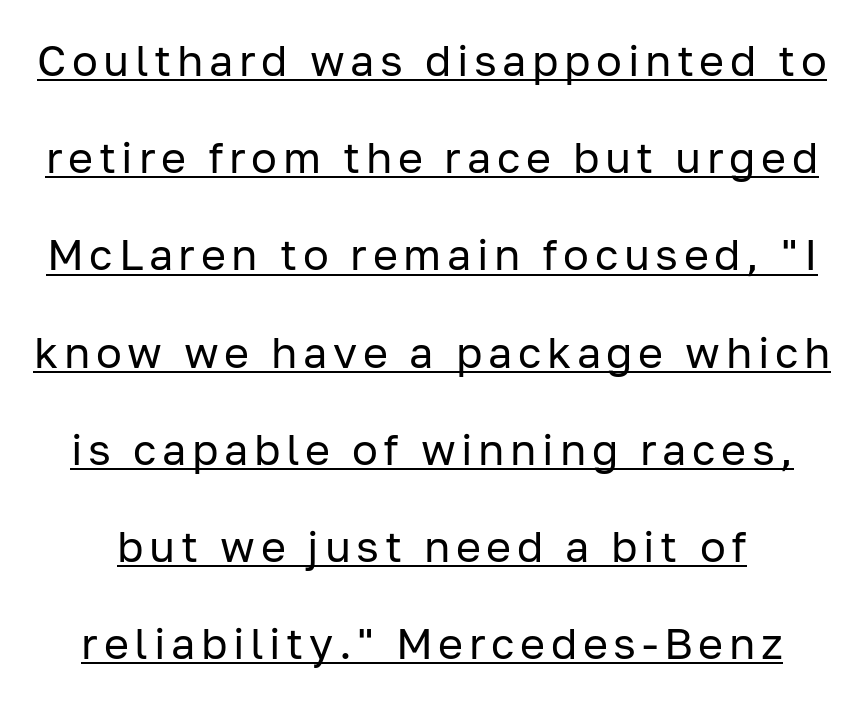
Unlike italic type, these characters show no tilt at all. Looks like someone drew a line under every word here. Varying glyph widths throughout — classic text-font behaviour. Ink coverage per letter is moderate at most.
